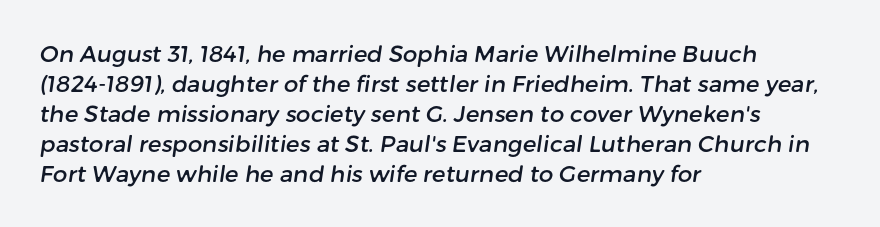
Q: Is the text underlined? A: No.
Q: How is the paragraph aligned? A: Left-aligned.
Q: Is the spacing between letters normal or unusually wide? A: Normal.
Q: Is the spacing between lines tight, normal or loose? A: Normal.
